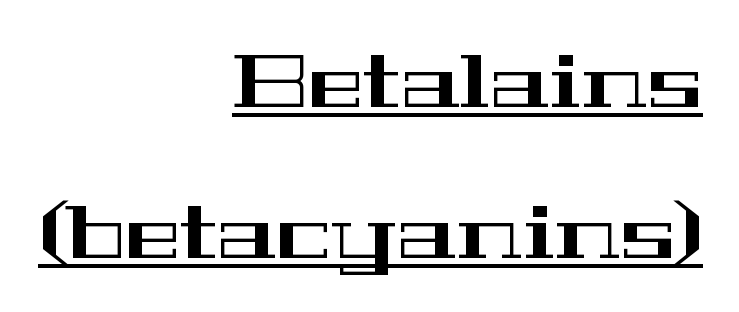
The image shows 75 px wide serif type, upright; set right-aligned, loose line spacing (2.01x), normal letter spacing, underlined; high stroke contrast and a medium x-height.
